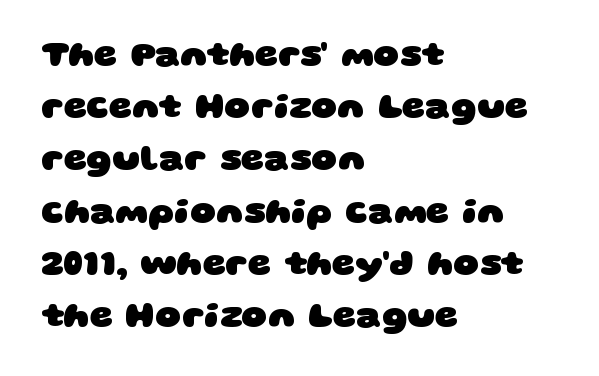
Q: Is the text bold? A: Yes.
Q: Is the typeface a serif or a sans-serif typeface? A: Sans-serif.
Q: Is the text underlined? A: No.
Q: How is the paragraph aligned? A: Left-aligned.
Q: Is the spacing between letters normal or unusually wide? A: Normal.
Q: Is the spacing between lines tight, normal or loose? A: Normal.
Q: Width (condensed, normal, or wide)? A: Wide.
Q: Stroke contrast? A: Low.
Q: x-height? A: Large.
Q: Monospaced? A: No.
